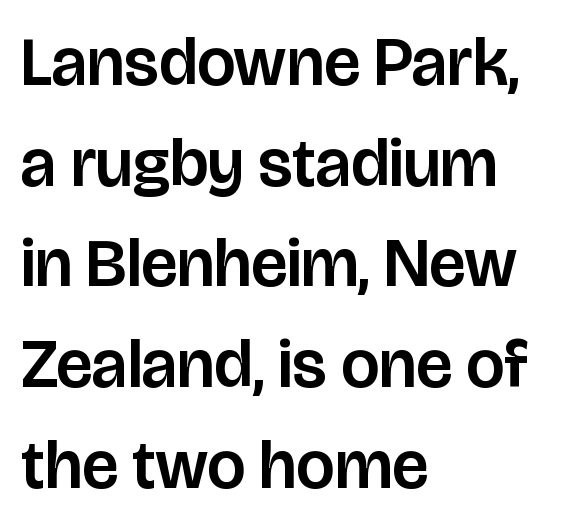
Check under the words: just untouched page. Characters remain perfectly vertical along every line. Does extra space separate the letters? No, they use regular spacing. This sample is left-justified, so line endings fall wherever the words run out. The face used here is a sans, in the tradition of grotesques and geometrics.
